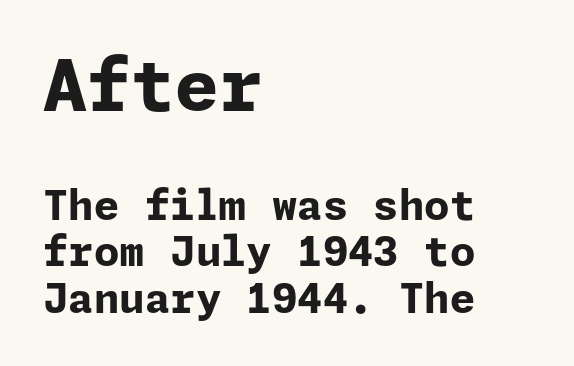
The image shows 71 px bold sans-serif type, upright; set left-aligned, tight line spacing (1.14x), normal letter spacing, not underlined; the first (top) block is 1.73x larger; low stroke contrast and a medium x-height.
